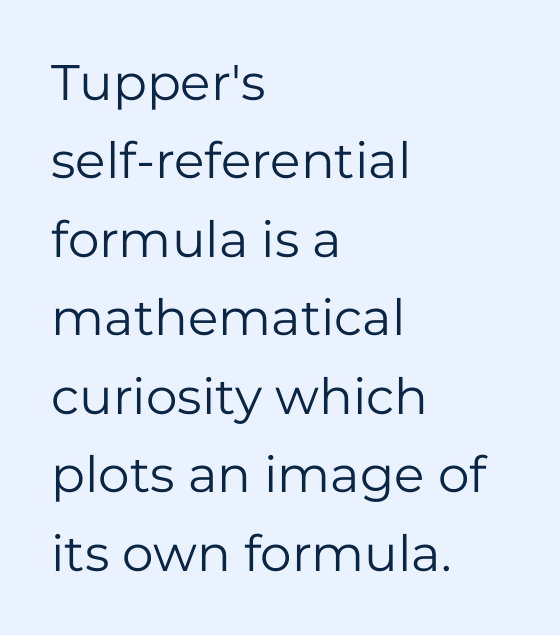
{"serif": "no", "italic": "no", "bold": "no", "weight": "regular", "width": "normal", "stroke_contrast": "low", "x_height": "medium", "monospaced": "no", "underline": "no", "align": "left", "line_spacing": "normal", "line_spacing_ratio": 1.57, "letter_spacing": "normal", "letter_spacing_em": 0.0, "glyph_px": 50}
